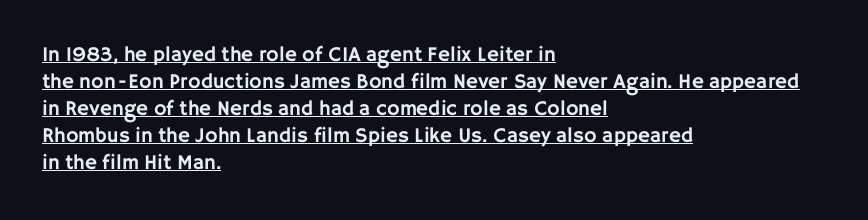
Has an underline been added? It has. If you measured baseline to baseline, you'd find a middling distance. A student would call this left alignment; a typographer would say flush left, rag right. The letters stand straight up with perfectly vertical stems. Honestly, the letter spacing is just normal — you wouldn't notice it.
